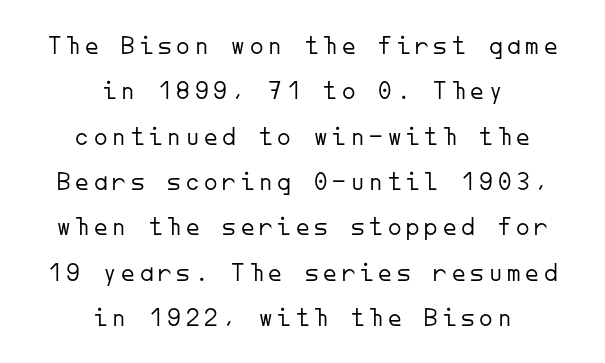
This is the regular roman posture of the typeface. These glyphs show unthickened strokes, regular width or finer. Rows of type keep a routine distance in the vertical direction. Descenders hang freely into open space. The paragraph shown floats in the horizontal middle.
